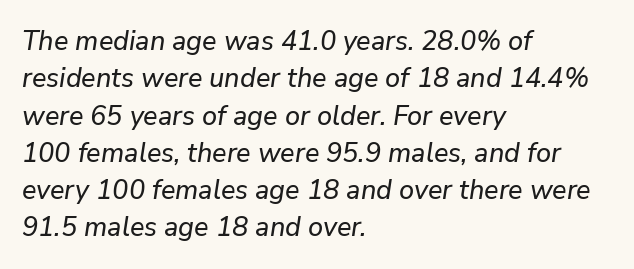
{"italic": "yes", "lean": "right", "slant_degrees": 9, "underline": "no", "align": "left", "line_spacing": "normal", "line_spacing_ratio": 1.38, "letter_spacing": "normal", "letter_spacing_em": 0.0, "glyph_px": 27}
